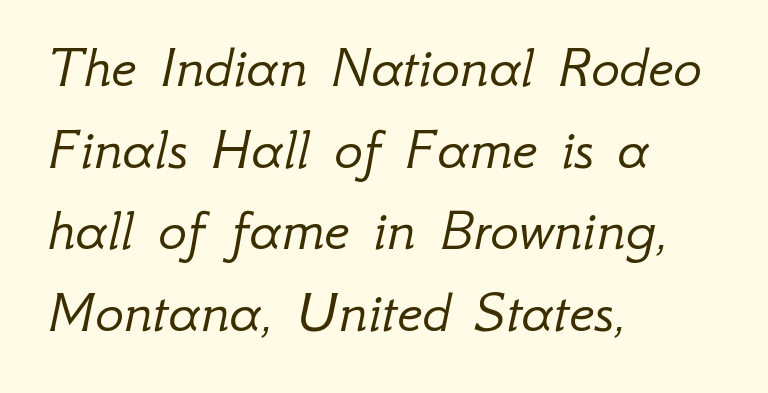
The image shows 60 px light type, italic (leaning right); set left-aligned, normal line spacing (1.36x), normal letter spacing, not underlined; low stroke contrast and a small x-height.
